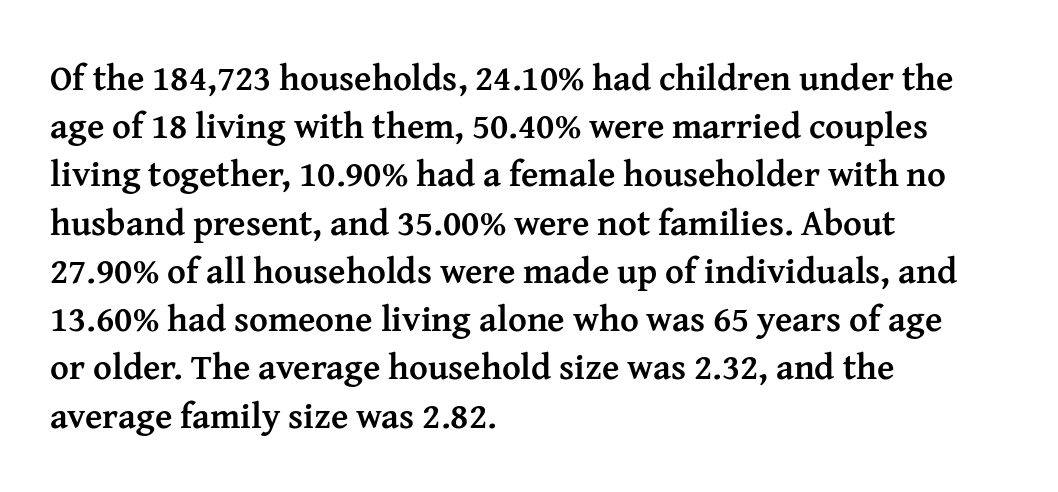
Set as a true bold cut, around the 700 mark. Think of a printed novel: that variable character pitch is what you see here. This sample keeps an unexceptional amount of space between lines. In terms of letterspacing, this is plain default setting. The lettering holds an erect, upright posture throughout.
